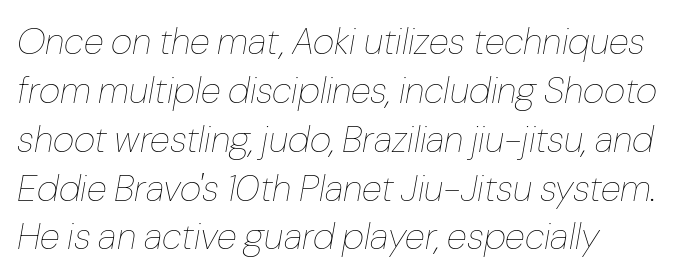
The image shows 37 px thin type, italic (leaning right); set left-aligned, normal line spacing (1.32x), normal letter spacing, not underlined; low stroke contrast and a medium x-height.
